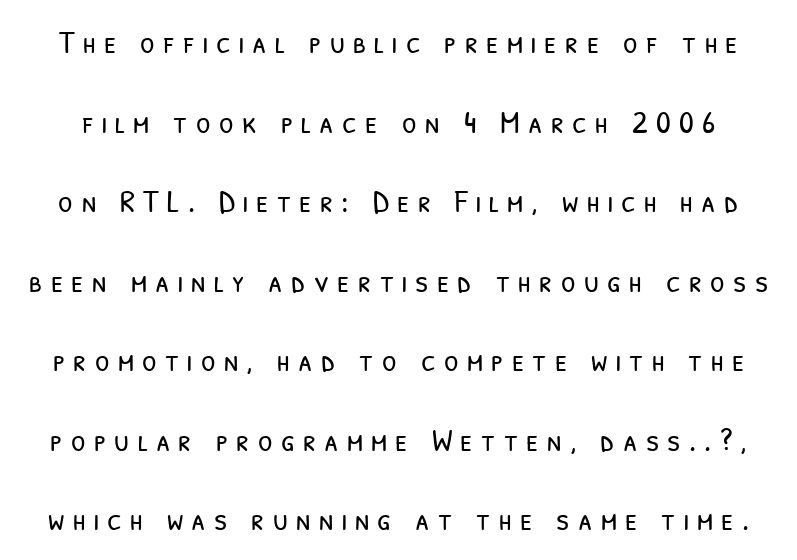
Q: Is the text bold? A: No.
Q: Is the typeface a serif or a sans-serif typeface? A: Sans-serif.
Q: Is the text underlined? A: No.
Q: Is the spacing between letters normal or unusually wide? A: Unusually wide.
Q: Is the spacing between lines tight, normal or loose? A: Loose.
Q: Width (condensed, normal, or wide)? A: Condensed.
Q: Stroke contrast? A: Low.
Q: x-height? A: Medium.
Q: Monospaced? A: No.
